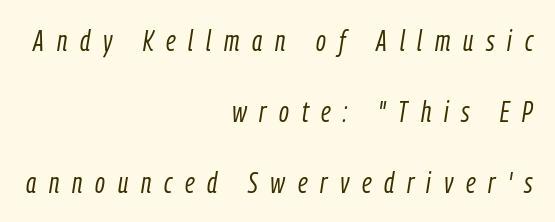
The image shows 29 px light, condensed type, italic (leaning right); set right-aligned, loose line spacing (2.44x), unusually wide letter spacing (+0.44 em), not underlined; low stroke contrast and a medium x-height.
